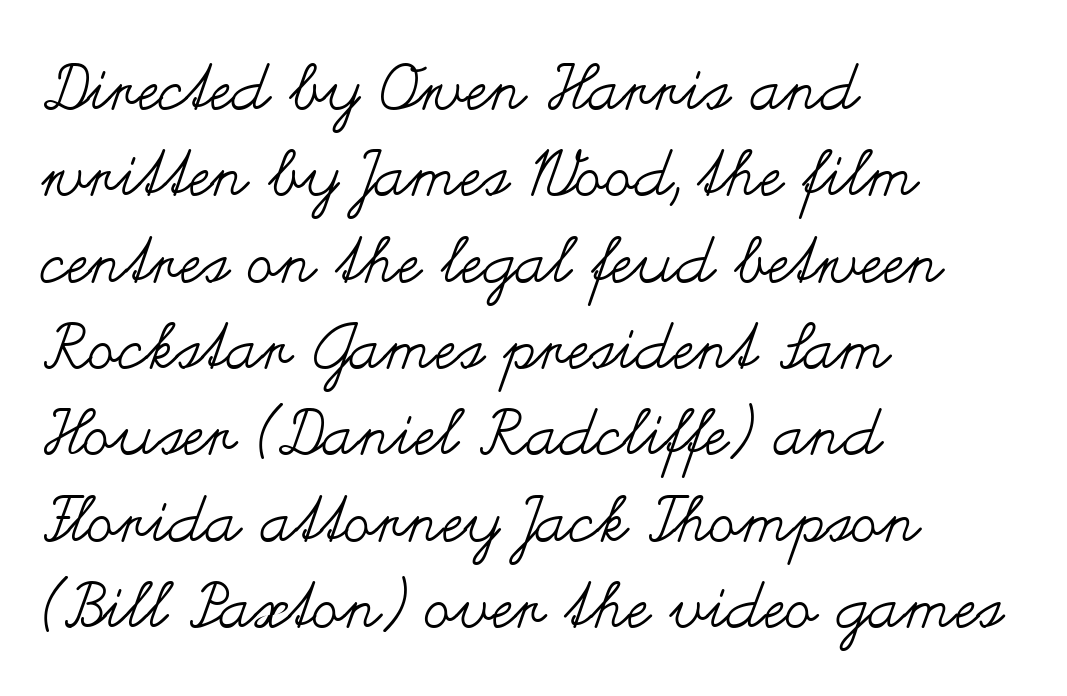
Q: Is the text bold? A: No.
Q: Is the text italic (slanted)? A: Yes.
Q: Is the text underlined? A: No.
Q: How is the paragraph aligned? A: Left-aligned.
Q: Is the spacing between letters normal or unusually wide? A: Normal.
Q: Is the spacing between lines tight, normal or loose? A: Normal.
Q: Width (condensed, normal, or wide)? A: Wide.
Q: Stroke contrast? A: Medium.
Q: x-height? A: Small.
Q: Monospaced? A: No.
